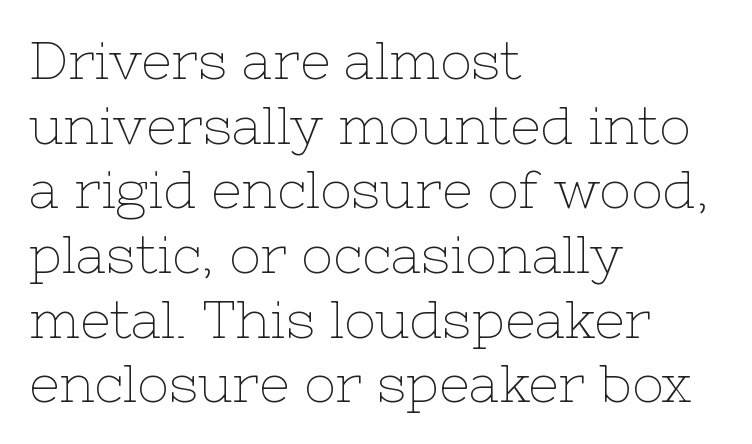
This sample uses plain, unmodified letter spacing. Ascenders rise straight up at ninety degrees. Stroke thickness stays within the range of a standard reading face or lighter. The type family on display is of the serif kind. Proportional: the letters do not fall into vertical columns. Notice how the passage keeps a crisp vertical edge on the left only.
